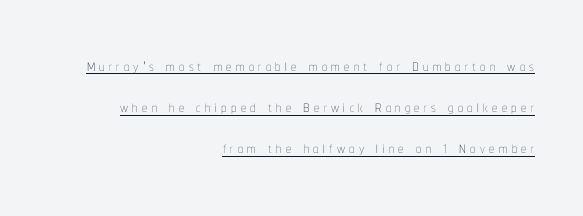
{"italic": "no", "bold": "no", "underline": "yes", "align": "right", "line_spacing": "loose", "line_spacing_ratio": 1.96, "letter_spacing": "wide", "letter_spacing_em": 0.2, "glyph_px": 21}
